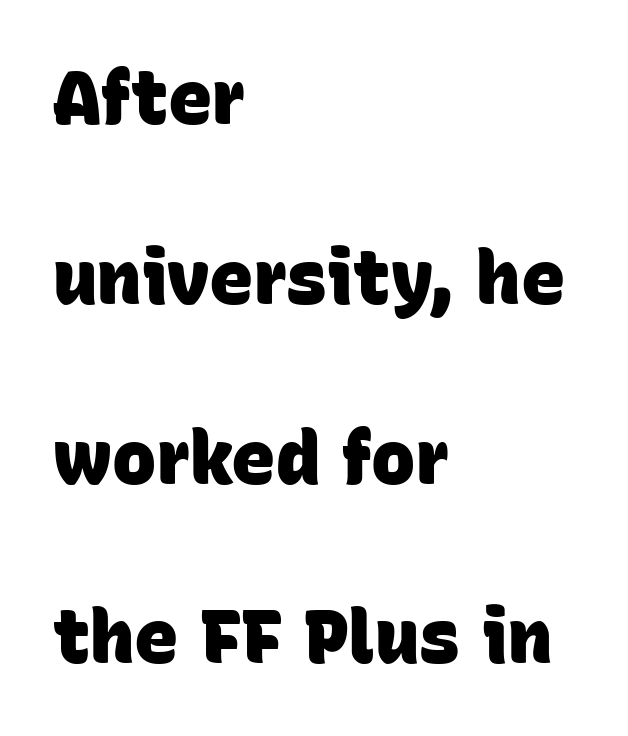
{"serif": "no", "bold": "yes", "weight": "heavy", "width": "normal", "stroke_contrast": "low", "x_height": "large", "monospaced": "no", "underline": "no", "align": "left", "line_spacing": "loose", "line_spacing_ratio": 2.43, "letter_spacing": "normal", "letter_spacing_em": 0.0, "glyph_px": 74}
